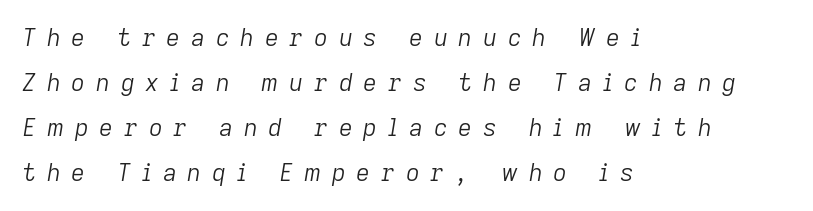
Q: Is the text bold? A: No.
Q: Is the text italic (slanted)? A: Yes, it leans right by about 9 degrees.
Q: Is the text underlined? A: No.
Q: How is the paragraph aligned? A: Left-aligned.
Q: Is the spacing between letters normal or unusually wide? A: Unusually wide.
